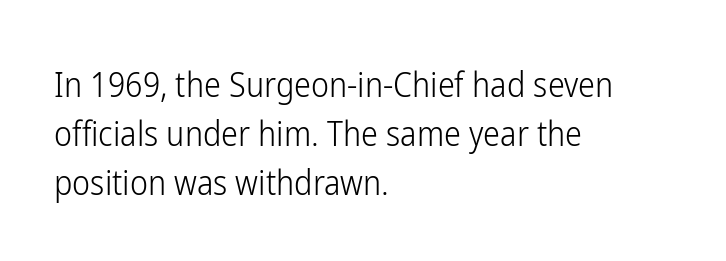
The image shows 34 px light, condensed sans-serif type, upright; set left-aligned, normal line spacing (1.44x), normal letter spacing, not underlined; low stroke contrast and a medium x-height.
